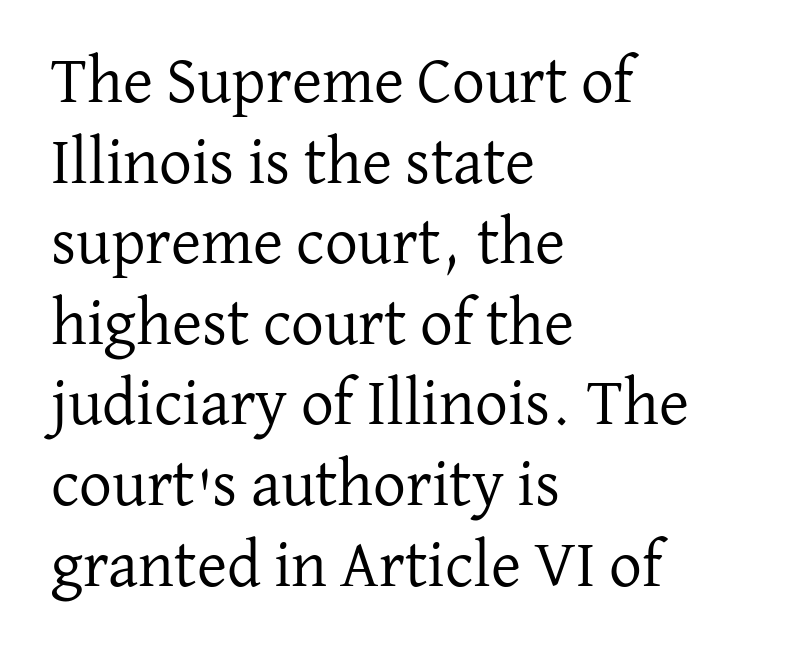
The axis of the letterforms is exactly vertical. Weight: in the light-to-regular range. Clear beneath every line of the passage. In terms of letterform style, serifs are clearly present. Is the letter spacing exaggerated? No — it looks like the ordinary default.
